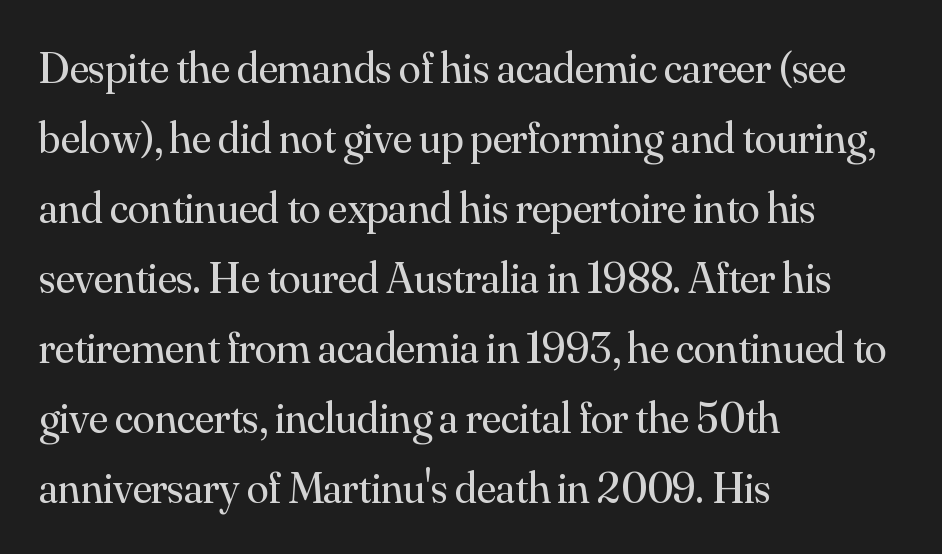
Q: Is the text bold? A: No.
Q: Is the text italic (slanted)? A: No, it is upright.
Q: Is the typeface a serif or a sans-serif typeface? A: Serif.
Q: Is the text underlined? A: No.
Q: How is the paragraph aligned? A: Left-aligned.
Q: Is the spacing between letters normal or unusually wide? A: Normal.
Q: Is the spacing between lines tight, normal or loose? A: Normal.
Q: Width (condensed, normal, or wide)? A: Normal.
Q: Stroke contrast? A: Medium.
Q: x-height? A: Small.
Q: Monospaced? A: No.
